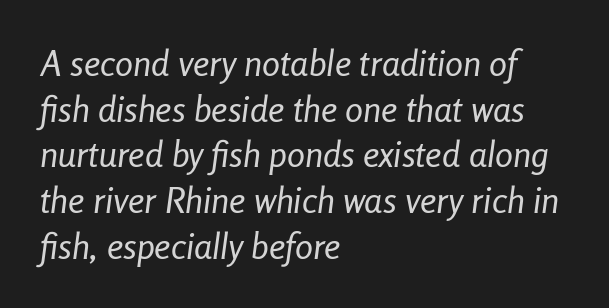
Q: Is the text bold? A: No.
Q: Is the text italic (slanted)? A: Yes, it leans right by about 8 degrees.
Q: Is the text underlined? A: No.
Q: How is the paragraph aligned? A: Left-aligned.
Q: Is the spacing between letters normal or unusually wide? A: Normal.
Q: Is the spacing between lines tight, normal or loose? A: Normal.
Q: Width (condensed, normal, or wide)? A: Condensed.
Q: Stroke contrast? A: Low.
Q: x-height? A: Medium.
Q: Monospaced? A: No.
